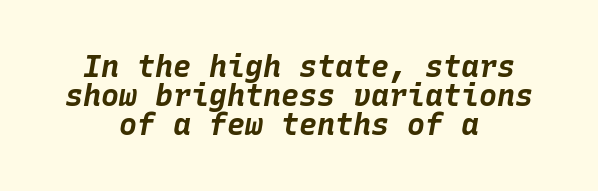
Q: Is the text bold? A: Yes.
Q: Is the text italic (slanted)? A: Yes, it leans right by about 10 degrees.
Q: Is the text underlined? A: No.
Q: How is the paragraph aligned? A: Centered.
Q: Is the spacing between letters normal or unusually wide? A: Normal.
Q: Is the spacing between lines tight, normal or loose? A: Tight.
Q: Width (condensed, normal, or wide)? A: Normal.
Q: Stroke contrast? A: Low.
Q: x-height? A: Large.
Q: Monospaced? A: Yes.
